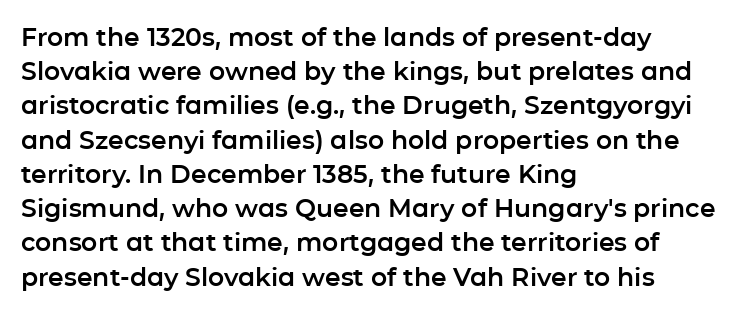
Q: Is the text italic (slanted)? A: No, it is upright.
Q: Is the text underlined? A: No.
Q: How is the paragraph aligned? A: Left-aligned.
Q: Is the spacing between letters normal or unusually wide? A: Normal.
Q: Is the spacing between lines tight, normal or loose? A: Normal.
